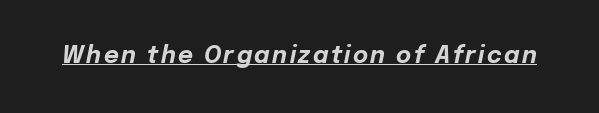
The image shows 23 px bold type, italic (leaning right); set underlined.
